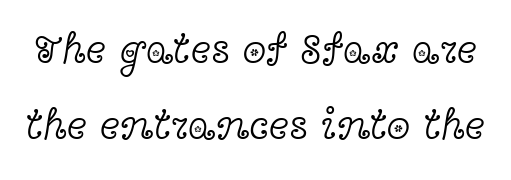
The image shows 43 px light, wide serif type; set line spacing 1.76x, normal letter spacing, not underlined; a medium x-height.
